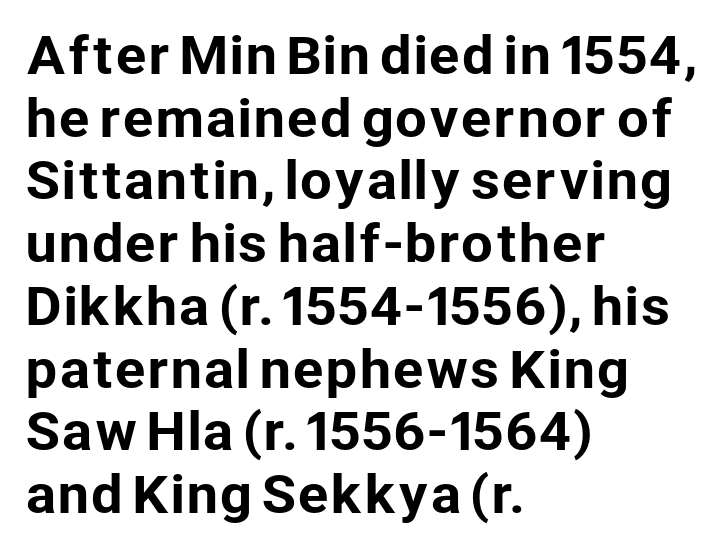
Q: Is the text italic (slanted)? A: No, it is upright.
Q: Is the typeface a serif or a sans-serif typeface? A: Sans-serif.
Q: Is the text underlined? A: No.
Q: How is the paragraph aligned? A: Left-aligned.
Q: Is the spacing between letters normal or unusually wide? A: Normal.
Q: Width (condensed, normal, or wide)? A: Normal.
Q: Stroke contrast? A: Low.
Q: x-height? A: Medium.
Q: Monospaced? A: No.
